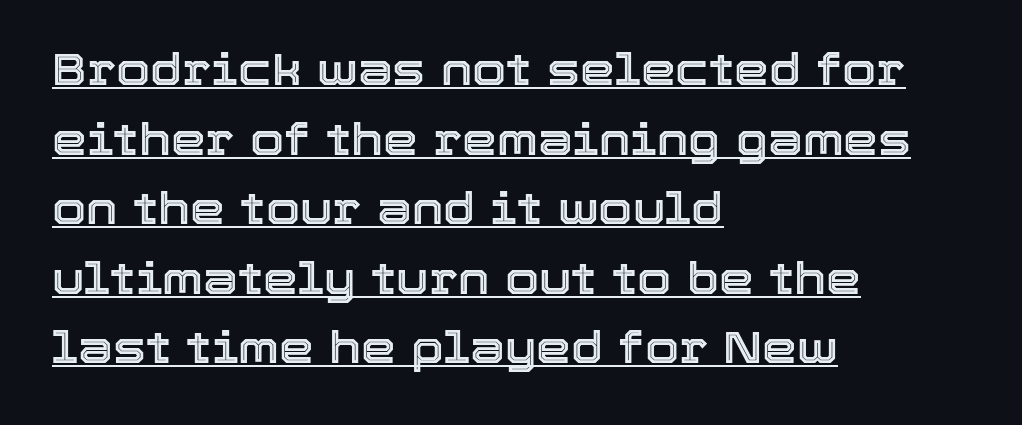
{"italic": "no", "width": "normal", "x_height": "medium", "monospaced": "no", "underline": "yes", "align": "left", "line_spacing": "normal", "line_spacing_ratio": 1.58, "letter_spacing": "normal", "letter_spacing_em": 0.0, "glyph_px": 44}
